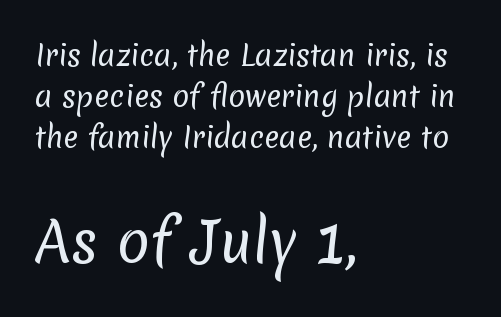
{"serif": "no", "bold": "no", "weight": "regular", "width": "normal", "stroke_contrast": "low", "x_height": "medium", "monospaced": "no", "underline": "no", "align": "left", "line_spacing": "normal", "line_spacing_ratio": 1.46, "letter_spacing": "normal", "letter_spacing_em": 0.0, "larger_block": "second", "size_ratio": 1.96, "glyph_px": 55}
